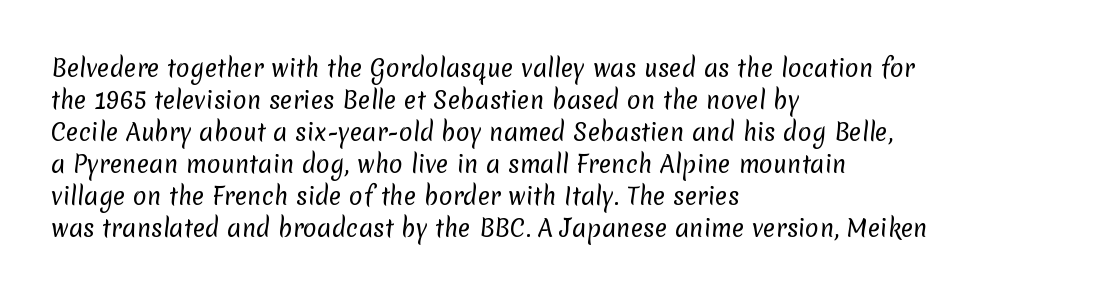
The image shows 23 px text type; set left-aligned, normal line spacing (1.39x), normal letter spacing, not underlined.
